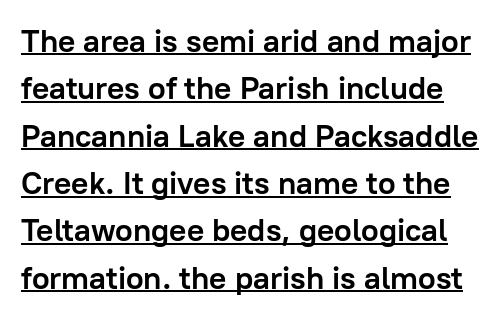
{"serif": "no", "italic": "no", "bold": "yes", "weight": "semibold", "width": "normal", "stroke_contrast": "low", "x_height": "medium", "monospaced": "no", "underline": "yes", "line_spacing": "normal", "line_spacing_ratio": 1.48, "letter_spacing": "normal", "letter_spacing_em": 0.0, "glyph_px": 32}
